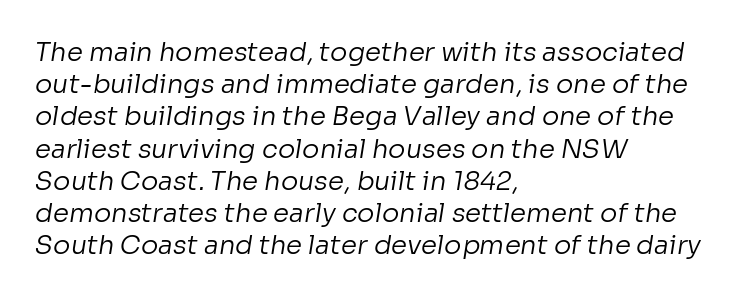
{"bold": "no", "underline": "no", "align": "left", "line_spacing_ratio": 1.24, "letter_spacing": "normal", "letter_spacing_em": 0.0, "glyph_px": 26}
